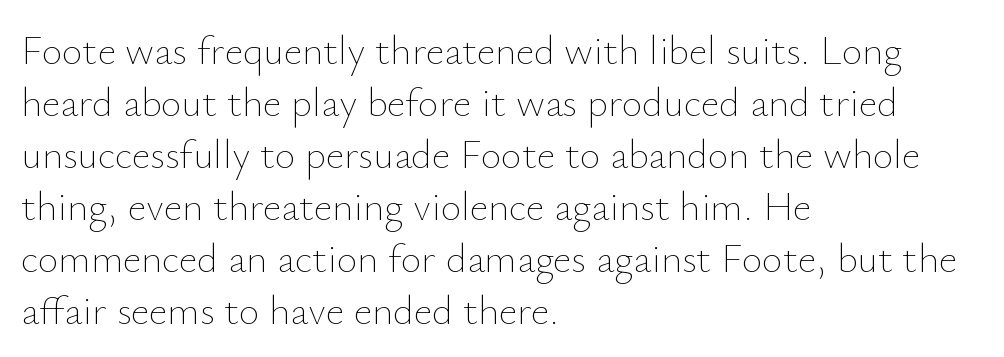
{"italic": "no", "bold": "no", "weight": "thin", "width": "normal", "stroke_contrast": "low", "x_height": "small", "monospaced": "no", "underline": "no", "align": "left", "line_spacing": "normal", "line_spacing_ratio": 1.3, "letter_spacing": "normal", "letter_spacing_em": 0.0, "glyph_px": 40}
